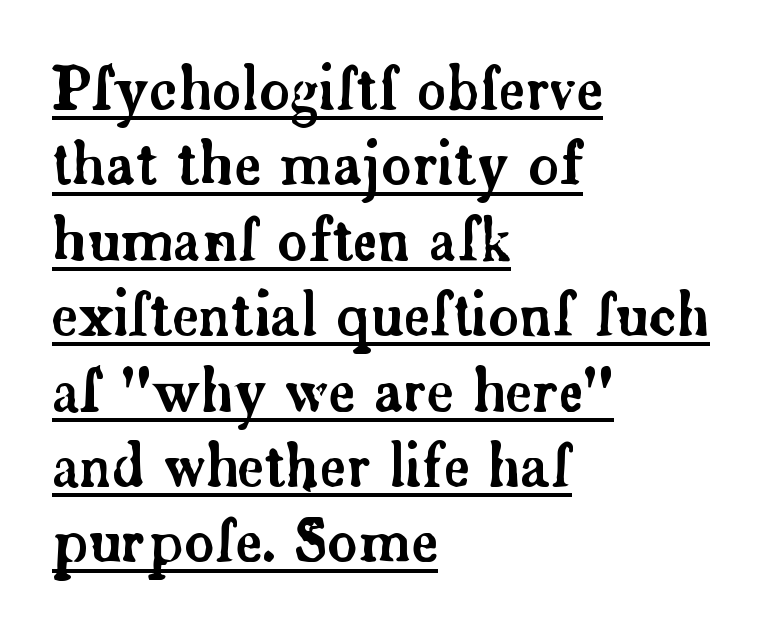
Tall strokes in this sample are plumb rather than angled. You can tell from the footed stems that serif type was used. This sample keeps an unexceptional amount of space between lines. Here the glyphs are tracked normally, forming tight word shapes. Think of a printed novel: that variable character pitch is what you see here.
